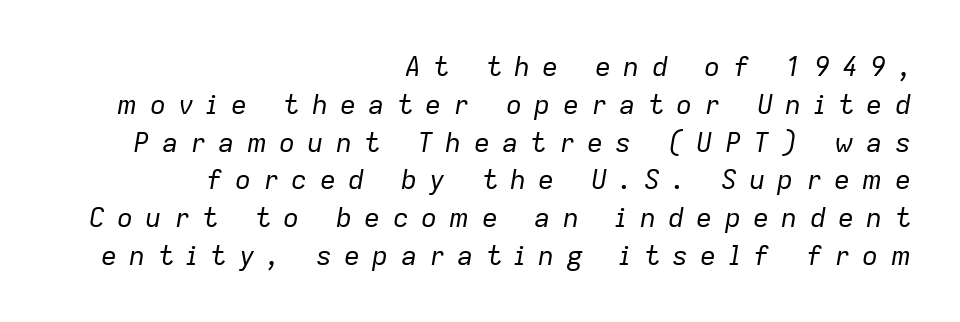
{"italic": "yes", "lean": "right", "slant_degrees": 9, "bold": "no", "underline": "no", "align": "right", "line_spacing": "normal", "line_spacing_ratio": 1.4, "letter_spacing": "wide", "letter_spacing_em": 0.45, "glyph_px": 27}
